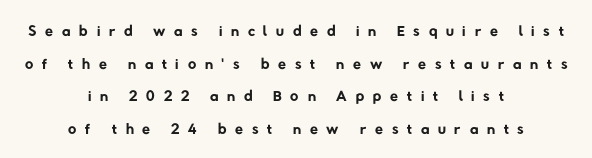
The face looks like a standard text weight, possibly lighter. There is plenty of visible air inserted between adjacent glyphs. The string is rendered with underlining switched off. The rag falls on both sides of this text block equally.
